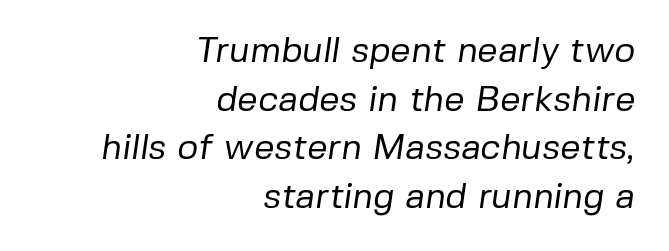
The image shows 36 px regular-weight sans-serif type; set right-aligned, normal line spacing (1.35x), normal letter spacing, not underlined; low stroke contrast and a medium x-height.
